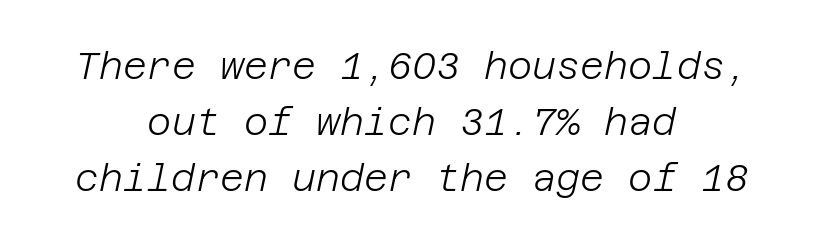
The image shows 37 px light type, italic (leaning right); set centered, normal line spacing (1.51x), normal letter spacing, not underlined; low stroke contrast and a large x-height.
